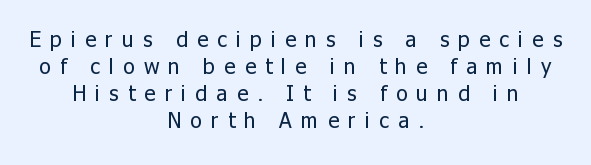
Q: Is the text bold? A: No.
Q: Is the text italic (slanted)? A: No, it is upright.
Q: Is the text underlined? A: No.
Q: How is the paragraph aligned? A: Centered.
Q: Is the spacing between letters normal or unusually wide? A: Unusually wide.
Q: Is the spacing between lines tight, normal or loose? A: Normal.
